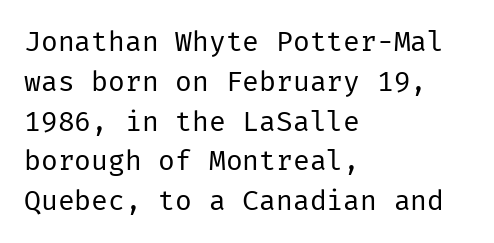
The image shows 28 px regular-weight sans-serif type, upright; set left-aligned, normal line spacing (1.42x), normal letter spacing, not underlined; low stroke contrast and a medium x-height.
